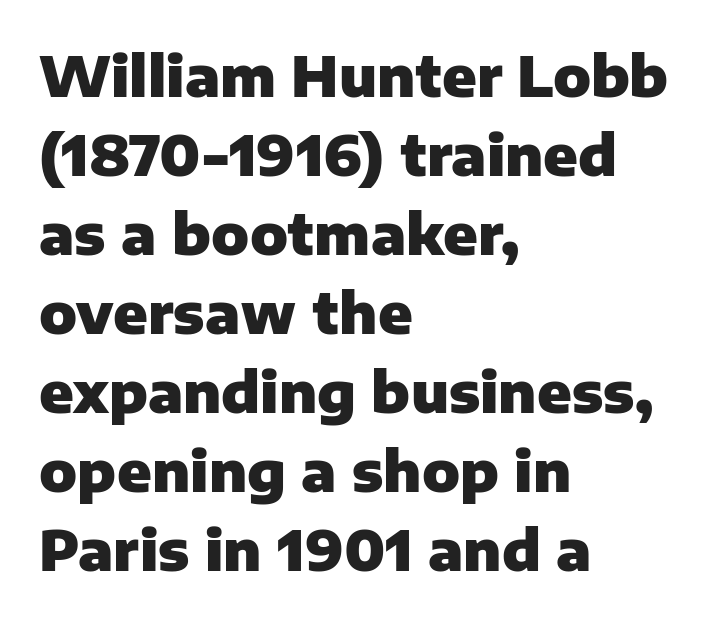
The image shows 56 px heavy sans-serif type, upright; set left-aligned, normal line spacing (1.41x), normal letter spacing, not underlined; low stroke contrast and a medium x-height.
